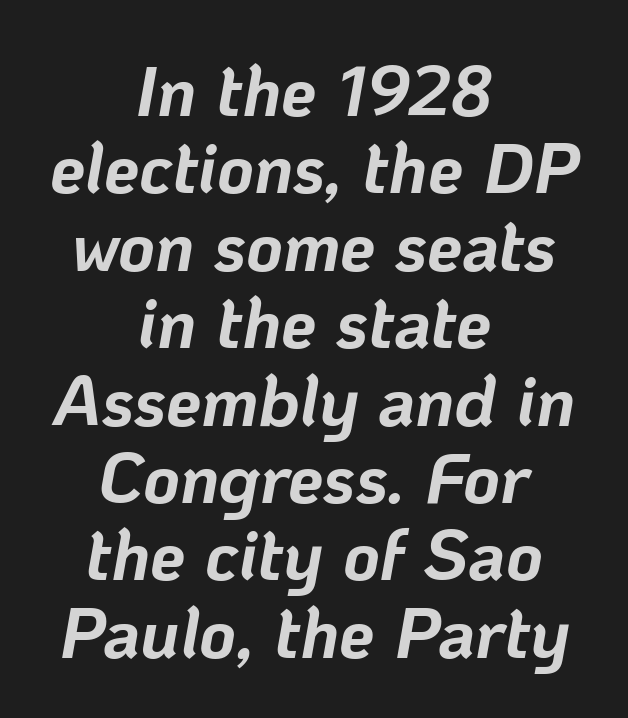
A typesetter would call this proportional, since set widths differ per character. There's an unmistakable incline to the writing here. Heavy-handed strokes throughout: this text is bold. The rendering keeps characters at their native spacing. The lines are packed closely together with very little leading.
